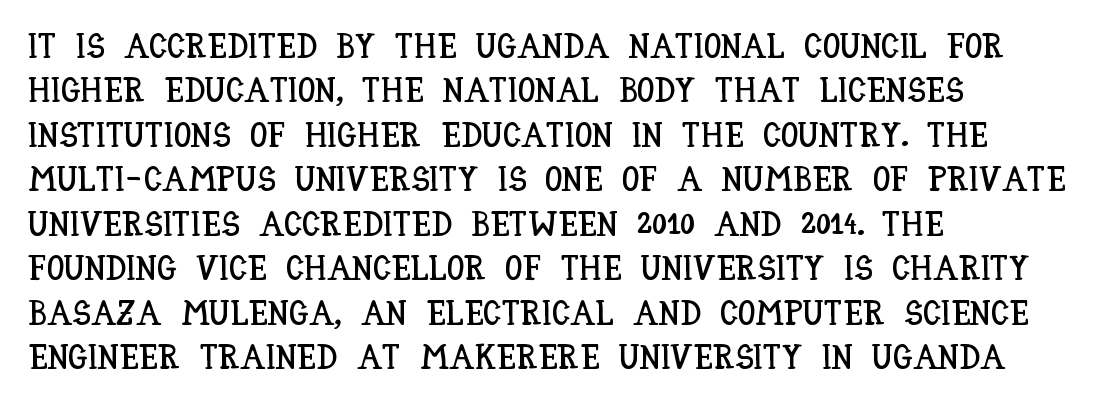
Q: Is the text italic (slanted)? A: No, it is upright.
Q: Is the text underlined? A: No.
Q: How is the paragraph aligned? A: Left-aligned.
Q: Is the spacing between letters normal or unusually wide? A: Normal.
Q: Is the spacing between lines tight, normal or loose? A: Normal.
Q: Width (condensed, normal, or wide)? A: Condensed.
Q: Stroke contrast? A: Low.
Q: x-height? A: Large.
Q: Monospaced? A: No.
